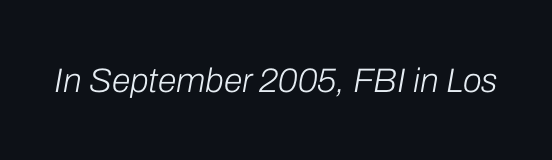
The image shows 34 px light type, italic (leaning right); set normal letter spacing, not underlined; low stroke contrast and a medium x-height.
